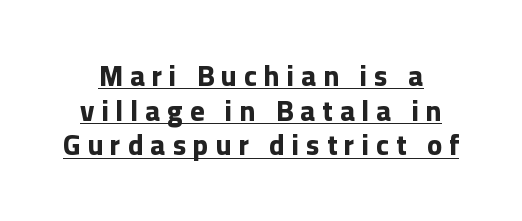
{"serif": "no", "italic": "no", "bold": "yes", "weight": "bold", "width": "normal", "stroke_contrast": "low", "x_height": "medium", "monospaced": "no", "underline": "yes", "line_spacing_ratio": 1.24, "letter_spacing": "wide", "letter_spacing_em": 0.26, "glyph_px": 28}
